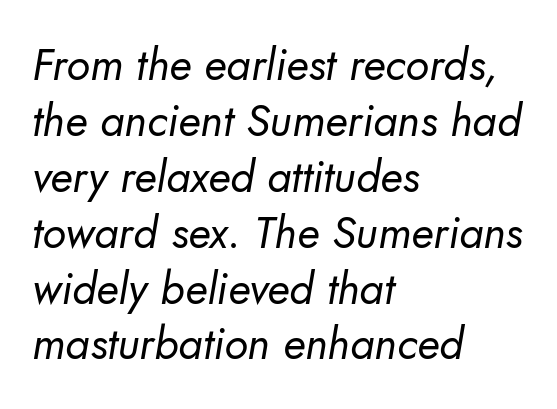
{"serif": "no", "bold": "no", "weight": "regular", "width": "normal", "stroke_contrast": "low", "x_height": "small", "monospaced": "no", "underline": "no", "align": "left", "line_spacing": "normal", "line_spacing_ratio": 1.27, "letter_spacing": "normal", "letter_spacing_em": 0.0, "glyph_px": 44}
